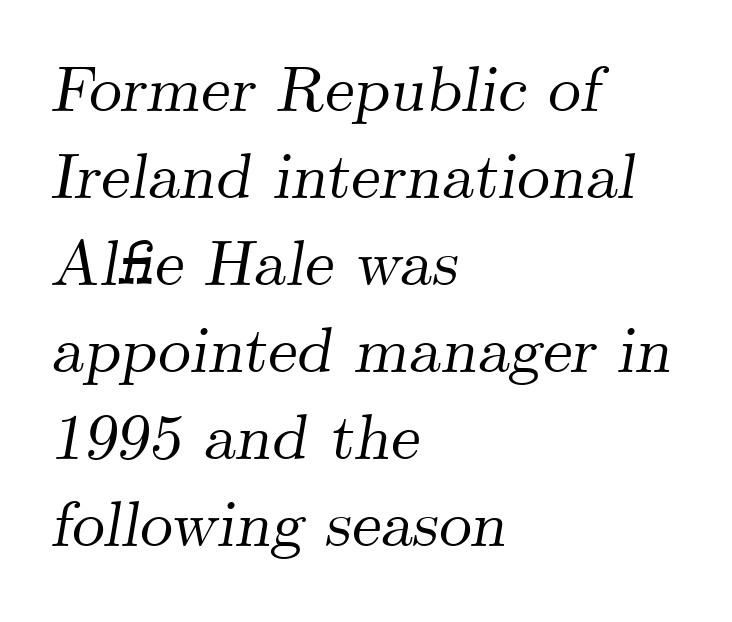
Layout note: lines flush left. Note the varied advance widths — an 'i' is clearly narrower than an 'm'. Old-style or modern, the face here clearly has serifs. The lines sit at an ordinary, default distance from one another.
